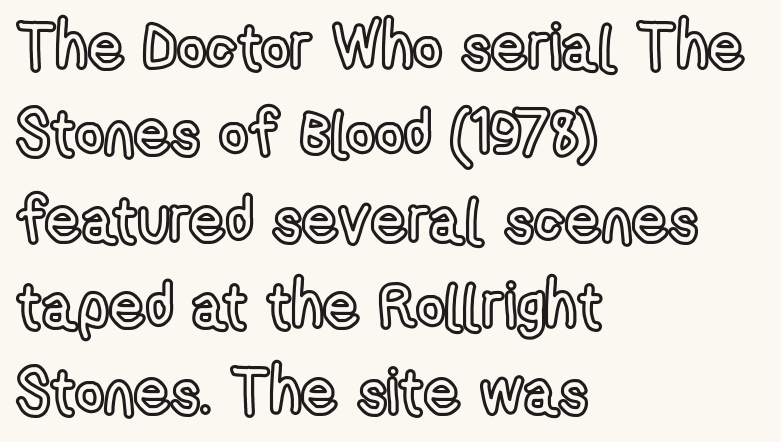
Q: Is the text italic (slanted)? A: No, it is upright.
Q: Is the text underlined? A: No.
Q: How is the paragraph aligned? A: Left-aligned.
Q: Is the spacing between letters normal or unusually wide? A: Normal.
Q: Is the spacing between lines tight, normal or loose? A: Normal.
Q: Width (condensed, normal, or wide)? A: Condensed.
Q: x-height? A: Medium.
Q: Monospaced? A: No.
